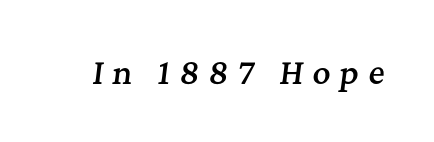
The image shows 31 px semibold serif type, italic (leaning right); set unusually wide letter spacing (+0.29 em), not underlined; medium stroke contrast and a medium x-height.
